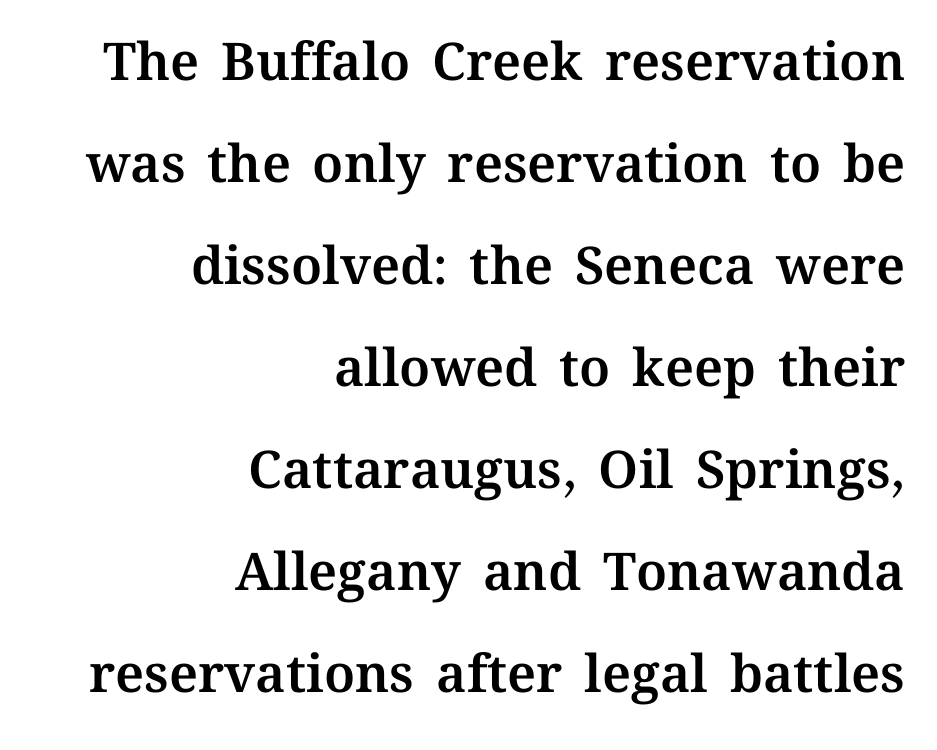
{"italic": "no", "width": "normal", "stroke_contrast": "medium", "x_height": "medium", "monospaced": "no", "underline": "no", "align": "right", "line_spacing": "loose", "line_spacing_ratio": 1.96, "letter_spacing": "normal", "letter_spacing_em": 0.0, "glyph_px": 52}
